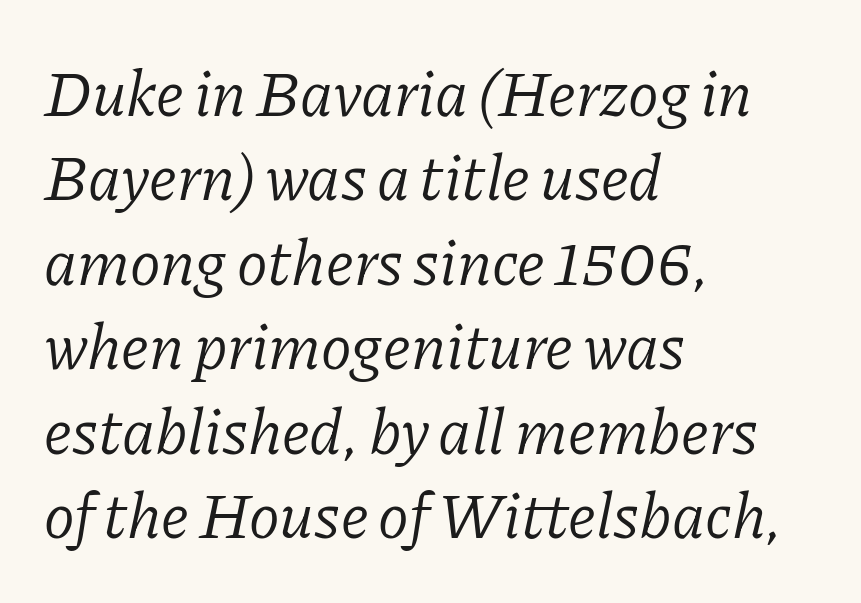
Q: Is the text bold? A: No.
Q: Is the text italic (slanted)? A: Yes, it leans right by about 11 degrees.
Q: Is the typeface a serif or a sans-serif typeface? A: Serif.
Q: Is the text underlined? A: No.
Q: How is the paragraph aligned? A: Left-aligned.
Q: Is the spacing between letters normal or unusually wide? A: Normal.
Q: Is the spacing between lines tight, normal or loose? A: Normal.
Q: Width (condensed, normal, or wide)? A: Normal.
Q: Stroke contrast? A: Low.
Q: x-height? A: Medium.
Q: Monospaced? A: No.
